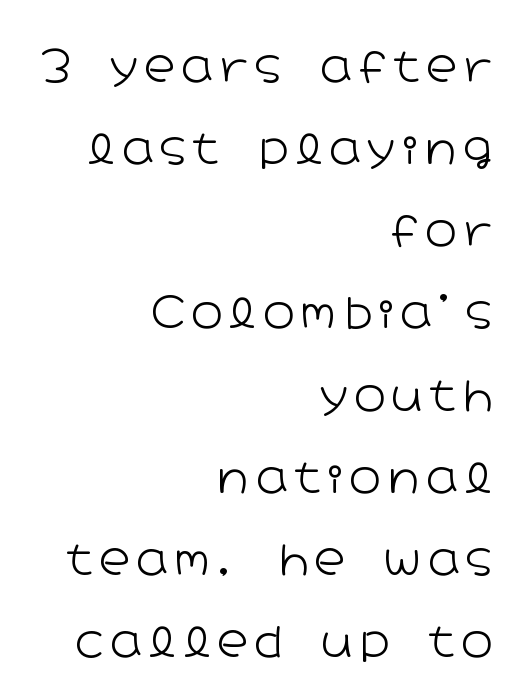
The weight tops out at a normal text grade. The typeface chosen for these lines omits serifs. Varying glyph widths throughout — classic text-font behaviour. Ordinary non-slanted type is in use.
